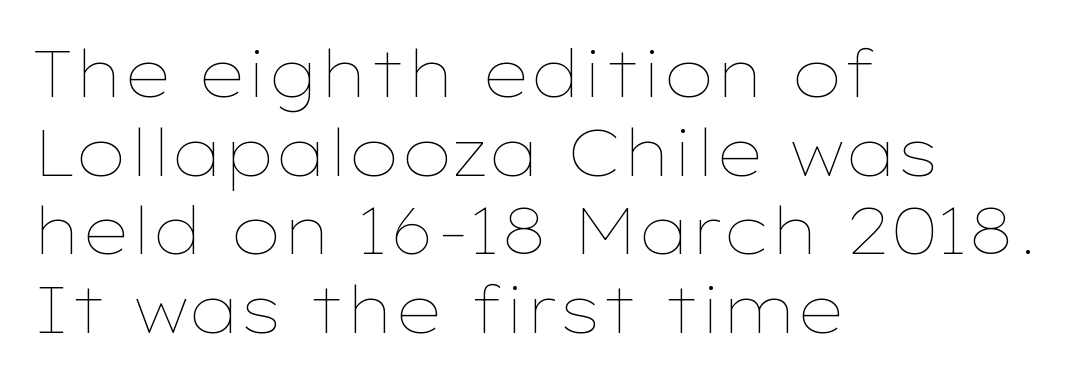
The image shows 65 px thin, wide type, upright; set left-aligned, line spacing 1.21x, normal letter spacing, not underlined; low stroke contrast and a medium x-height.
